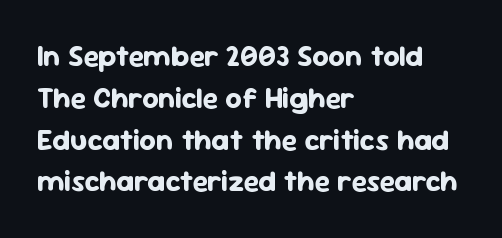
Q: Is the text bold? A: Yes.
Q: Is the text italic (slanted)? A: No, it is upright.
Q: Is the typeface a serif or a sans-serif typeface? A: Sans-serif.
Q: Is the text underlined? A: No.
Q: How is the paragraph aligned? A: Left-aligned.
Q: Is the spacing between letters normal or unusually wide? A: Normal.
Q: Is the spacing between lines tight, normal or loose? A: Normal.
Q: Width (condensed, normal, or wide)? A: Normal.
Q: Stroke contrast? A: Low.
Q: x-height? A: Medium.
Q: Monospaced? A: No.
